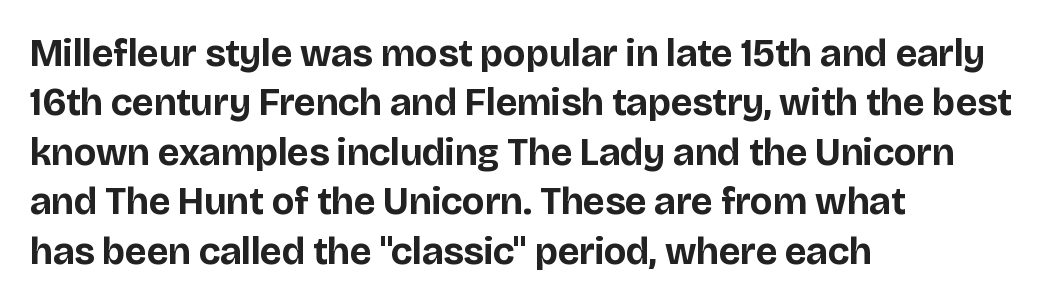
The image shows 38 px bold sans-serif type, upright; set left-aligned, normal line spacing (1.3x), normal letter spacing, not underlined; low stroke contrast and a large x-height.
